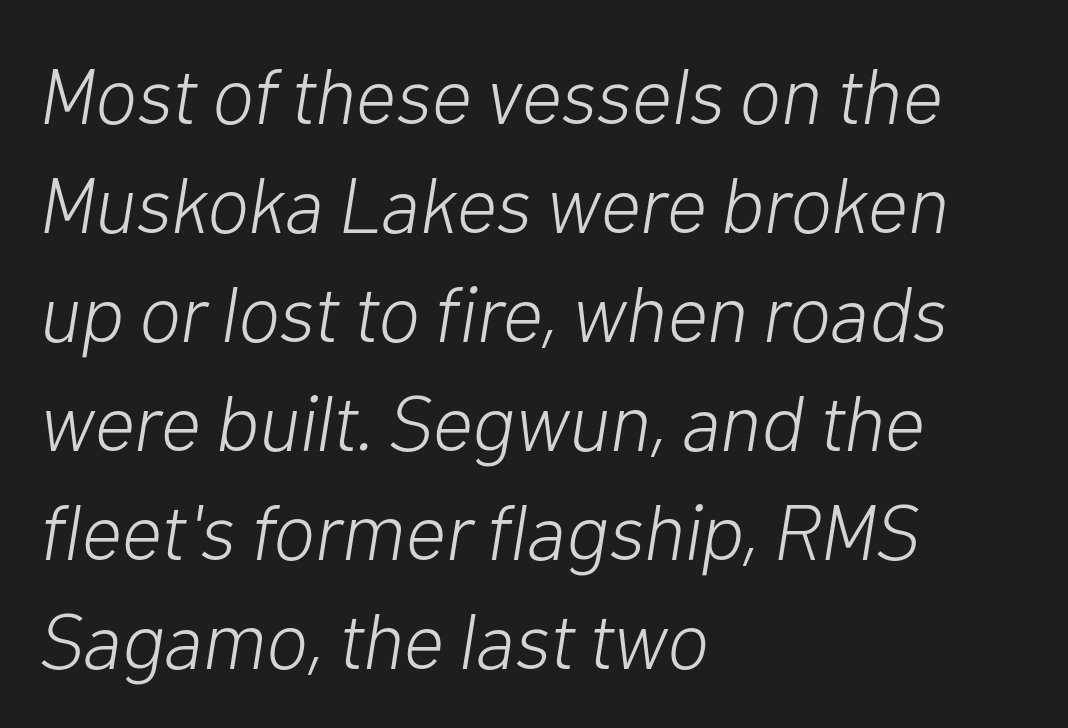
{"italic": "yes", "lean": "right", "slant_degrees": 10, "bold": "no", "weight": "light", "width": "normal", "stroke_contrast": "low", "x_height": "medium", "monospaced": "no", "underline": "no", "align": "left", "line_spacing": "normal", "line_spacing_ratio": 1.38, "letter_spacing": "normal", "letter_spacing_em": 0.0, "glyph_px": 79}
